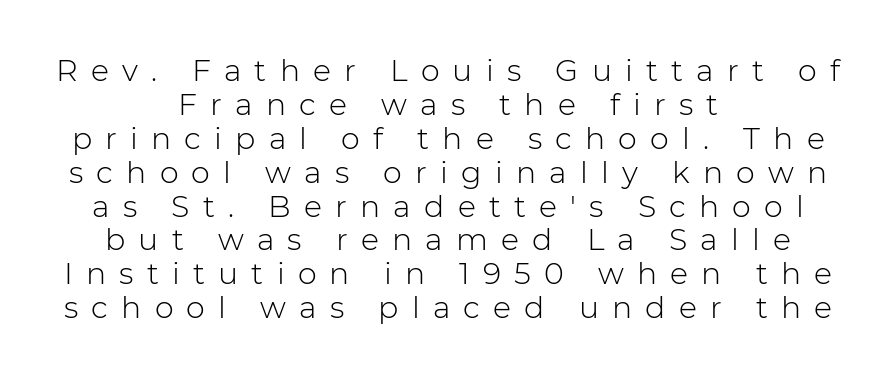
{"serif": "no", "italic": "no", "bold": "no", "weight": "light", "width": "normal", "stroke_contrast": "low", "x_height": "medium", "monospaced": "no", "underline": "no", "align": "center", "line_spacing": "tight", "line_spacing_ratio": 1.13, "letter_spacing": "wide", "letter_spacing_em": 0.44, "glyph_px": 30}
